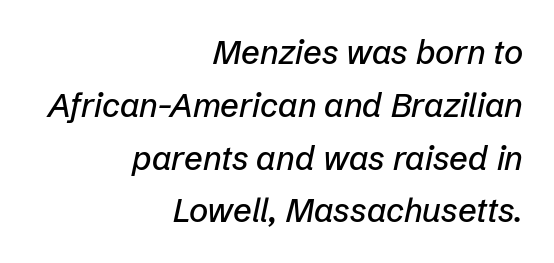
{"italic": "yes", "lean": "right", "slant_degrees": 12, "width": "normal", "stroke_contrast": "low", "x_height": "medium", "monospaced": "no", "underline": "no", "align": "right", "line_spacing": "normal", "line_spacing_ratio": 1.6, "letter_spacing": "normal", "letter_spacing_em": 0.0, "glyph_px": 33}
